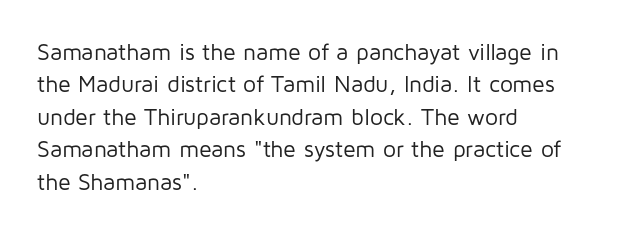
The tracking reads as untouched default to a designer's eye. Layout note: lines flush left. Students, observe: this is what conventionally led text looks like. Underline: absent.
